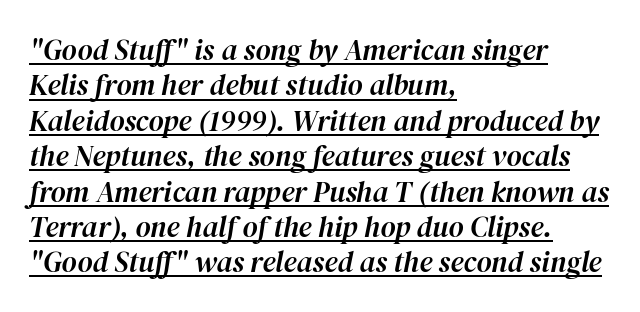
The image shows 29 px text type, italic (leaning right); set left-aligned, line spacing 1.22x, normal letter spacing, underlined; high stroke contrast and a medium x-height.
